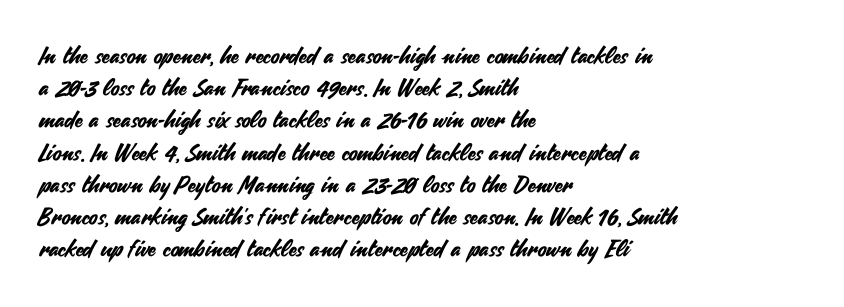
Q: Is the text italic (slanted)? A: Yes.
Q: Is the text underlined? A: No.
Q: How is the paragraph aligned? A: Left-aligned.
Q: Is the spacing between letters normal or unusually wide? A: Normal.
Q: Is the spacing between lines tight, normal or loose? A: Normal.
